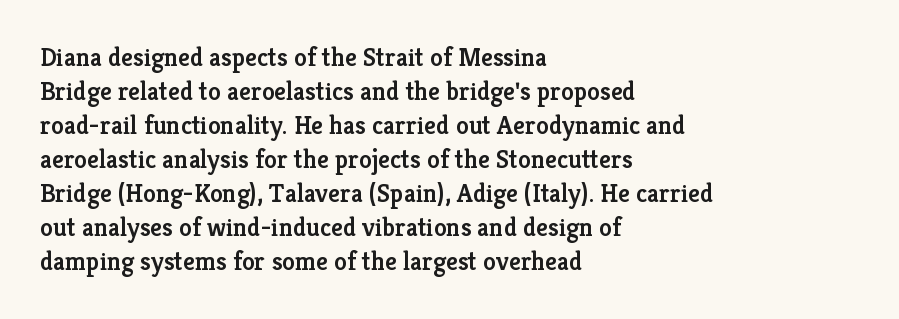
The image shows 26 px text type, upright; set left-aligned, normal line spacing (1.31x), normal letter spacing, not underlined.
